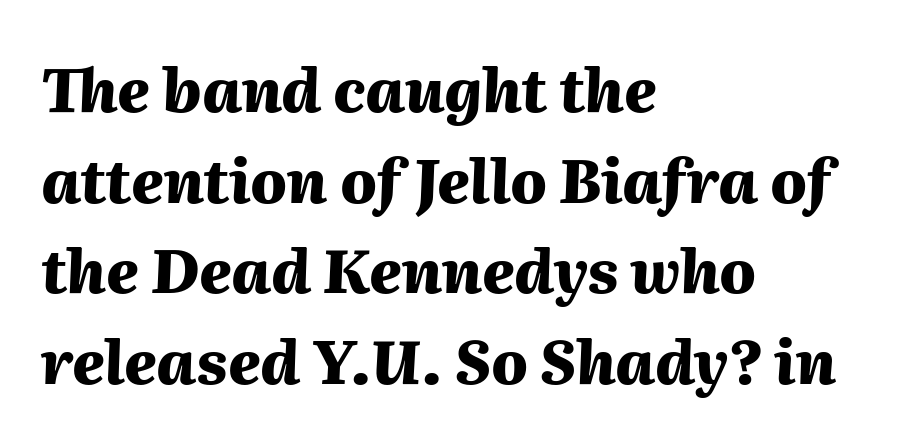
The image shows 60 px heavy type, italic (leaning right); set left-aligned, normal line spacing (1.51x), normal letter spacing, not underlined; medium stroke contrast and a medium x-height.
